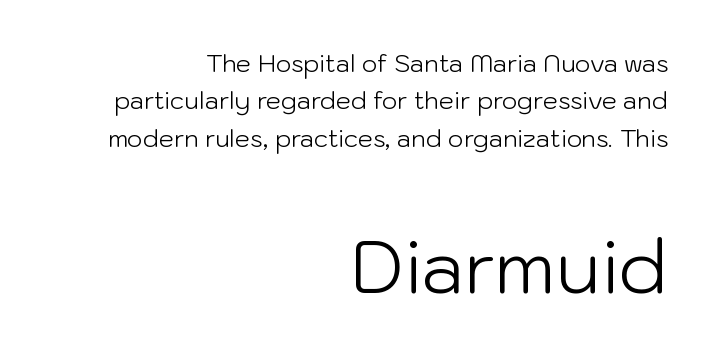
Q: Is the text bold? A: No.
Q: Is the text italic (slanted)? A: No, it is upright.
Q: Is the typeface a serif or a sans-serif typeface? A: Sans-serif.
Q: Is the text underlined? A: No.
Q: How is the paragraph aligned? A: Right-aligned.
Q: Is the spacing between letters normal or unusually wide? A: Normal.
Q: Is the spacing between lines tight, normal or loose? A: Normal.
Q: Which block of text is set in a larger size, the first (top) or the second (bottom)? A: The second (bottom) one.
Q: Width (condensed, normal, or wide)? A: Normal.
Q: Stroke contrast? A: Low.
Q: x-height? A: Medium.
Q: Monospaced? A: No.
